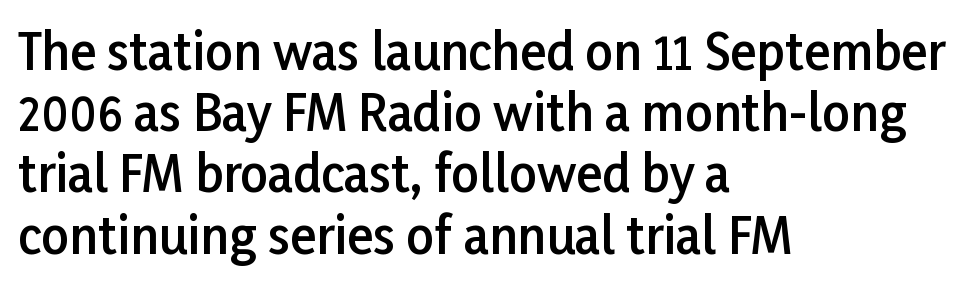
{"serif": "no", "italic": "no", "bold": "semi", "weight": "semibold", "width": "normal", "stroke_contrast": "low", "x_height": "medium", "monospaced": "no", "underline": "no", "align": "left", "line_spacing": "normal", "line_spacing_ratio": 1.25, "letter_spacing": "normal", "letter_spacing_em": 0.0, "glyph_px": 49}
